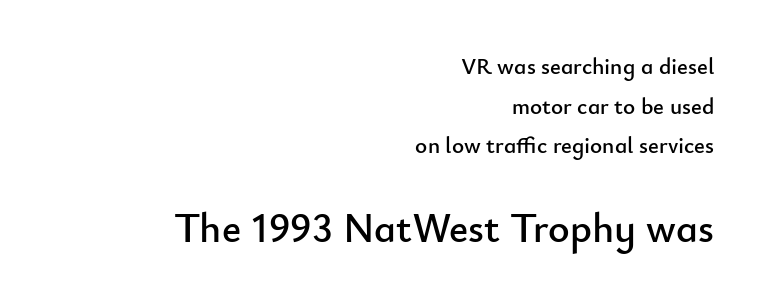
Anything drawn beneath the words? Only blank space. Character widths vary here, with narrow letters taking less room than wide ones. Ascenders rise straight up at ninety degrees. The second block has been scaled up relative to the first. Horizontal alignment here is rightward, an uncommon choice for prose.
